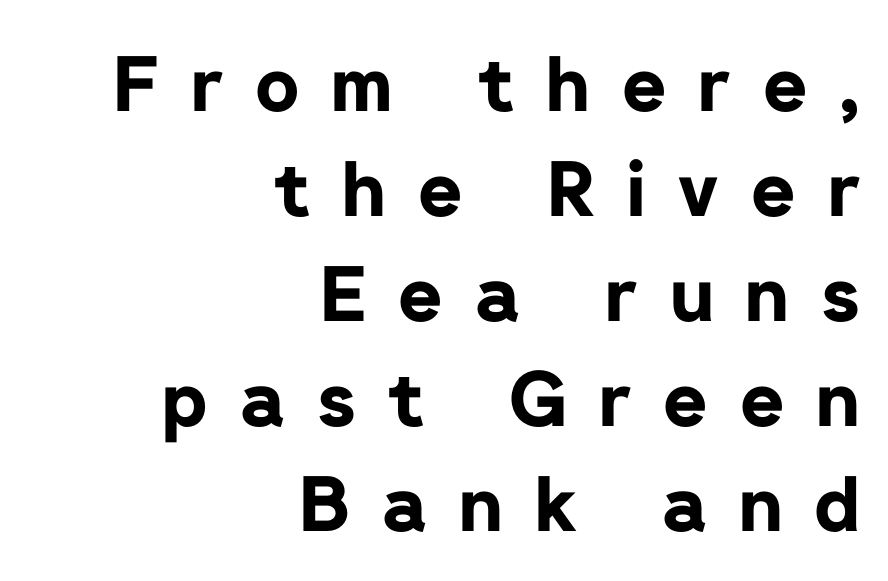
The image shows 76 px bold sans-serif type, upright; set right-aligned, normal line spacing (1.38x), unusually wide letter spacing (+0.42 em), not underlined; low stroke contrast and a medium x-height.
